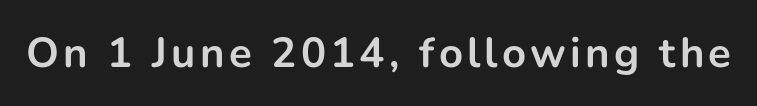
Q: Is the text bold? A: Yes.
Q: Is the text italic (slanted)? A: No, it is upright.
Q: Is the typeface a serif or a sans-serif typeface? A: Sans-serif.
Q: Is the text underlined? A: No.
Q: Width (condensed, normal, or wide)? A: Normal.
Q: Stroke contrast? A: Low.
Q: x-height? A: Medium.
Q: Monospaced? A: No.
